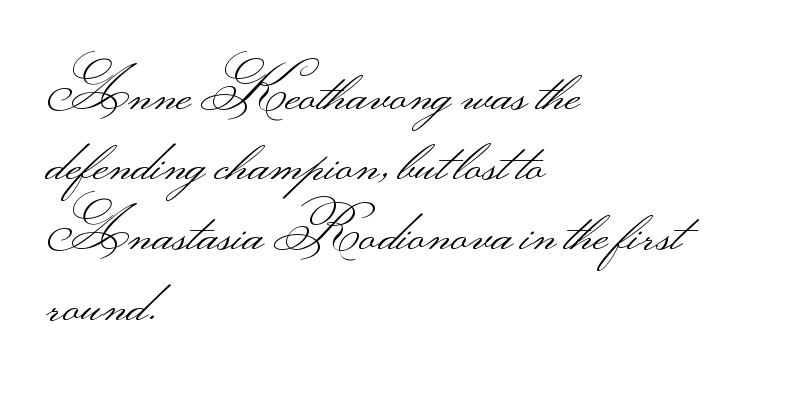
The image shows 58 px light, wide sans-serif type; set left-aligned, line spacing 1.21x, normal letter spacing, not underlined; medium stroke contrast.
